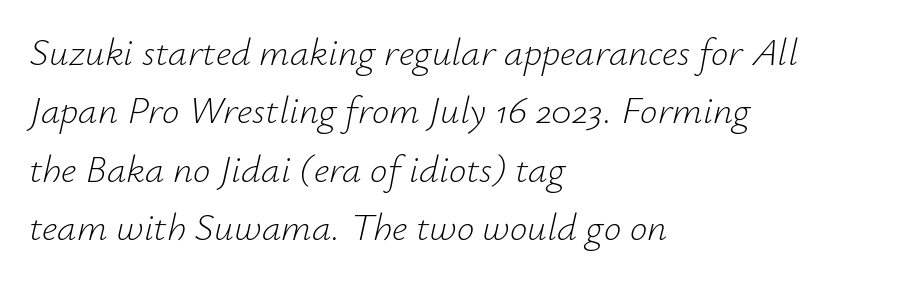
Nobody drew a line under any word here. Stems here are at most as thick as an everyday book face. In CSS terms this would be text-align: left. Horizontal bands of white between lines are of average thickness.
